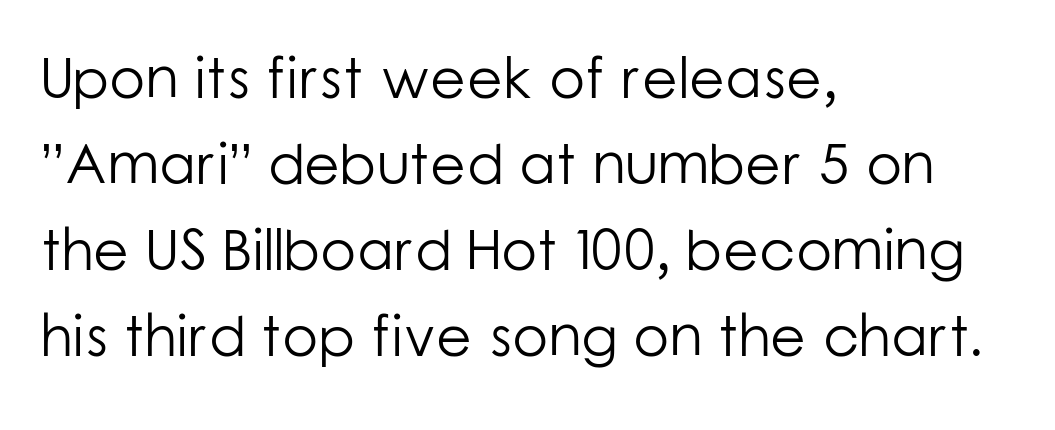
Q: Is the text bold? A: No.
Q: Is the text italic (slanted)? A: No, it is upright.
Q: Is the typeface a serif or a sans-serif typeface? A: Sans-serif.
Q: Is the text underlined? A: No.
Q: How is the paragraph aligned? A: Left-aligned.
Q: Is the spacing between letters normal or unusually wide? A: Normal.
Q: Is the spacing between lines tight, normal or loose? A: Normal.
Q: Width (condensed, normal, or wide)? A: Normal.
Q: Stroke contrast? A: Low.
Q: x-height? A: Medium.
Q: Monospaced? A: No.
